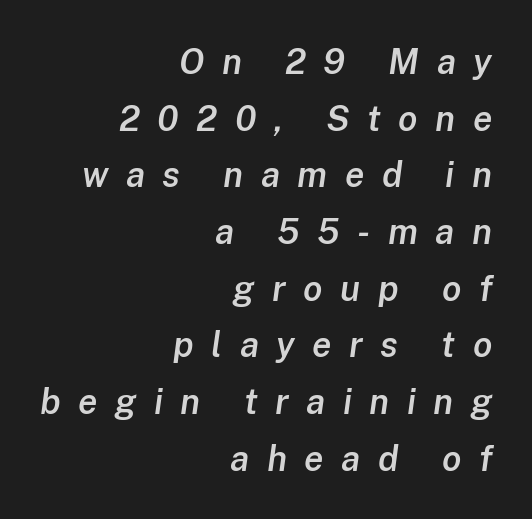
{"italic": "yes", "lean": "right", "slant_degrees": 8, "bold": "semi", "weight": "semibold", "width": "normal", "stroke_contrast": "low", "x_height": "medium", "monospaced": "no", "underline": "no", "align": "right", "line_spacing": "normal", "line_spacing_ratio": 1.62, "letter_spacing": "wide", "letter_spacing_em": 0.5, "glyph_px": 35}
